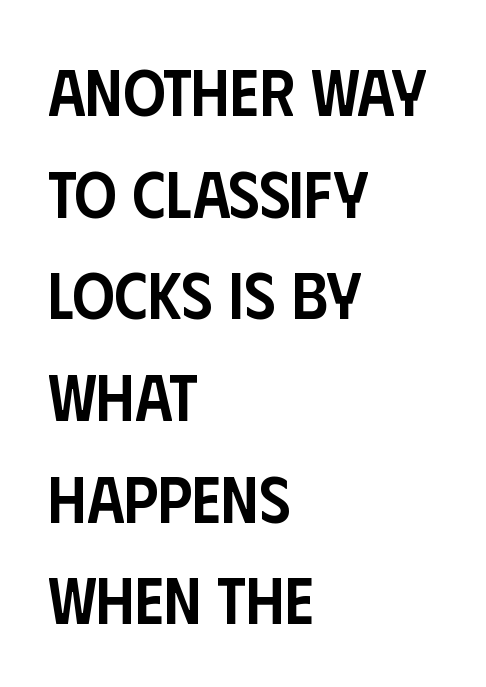
The image shows 66 px semibold, condensed sans-serif type, upright; set left-aligned, normal line spacing (1.54x), normal letter spacing, not underlined; low stroke contrast and a large x-height.
